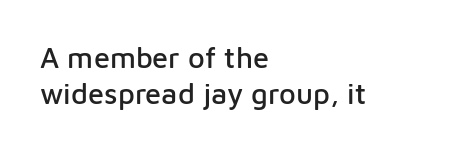
{"serif": "no", "italic": "no", "width": "normal", "stroke_contrast": "low", "x_height": "medium", "monospaced": "no", "underline": "no", "align": "left", "line_spacing": "normal", "line_spacing_ratio": 1.25, "letter_spacing": "normal", "letter_spacing_em": 0.0, "glyph_px": 29}
